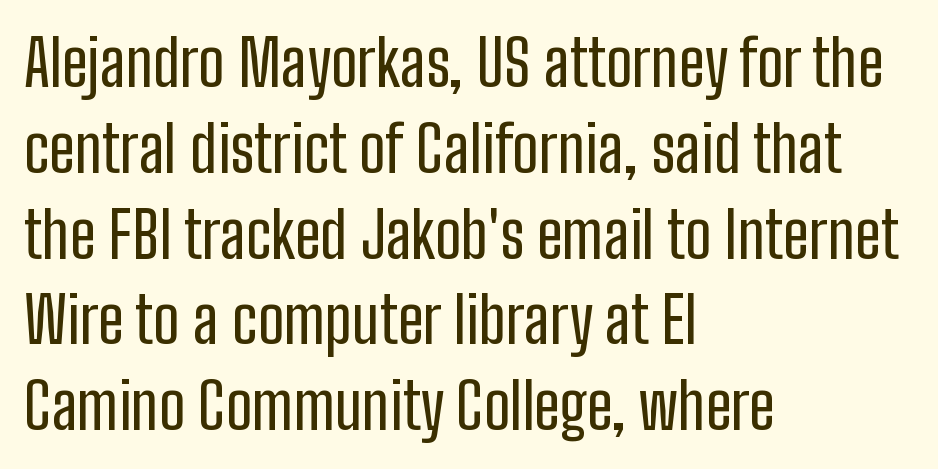
The image shows 64 px condensed sans-serif type, upright; set left-aligned, normal line spacing (1.34x), normal letter spacing, not underlined; low stroke contrast and a medium x-height.
